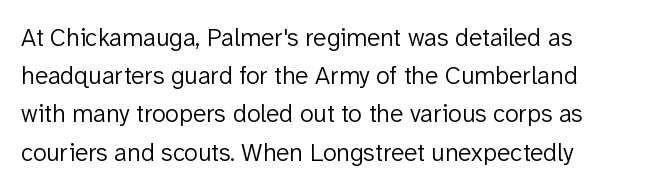
{"italic": "no", "bold": "no", "underline": "no", "line_spacing": "normal", "line_spacing_ratio": 1.53, "letter_spacing": "normal", "letter_spacing_em": 0.0, "glyph_px": 25}
